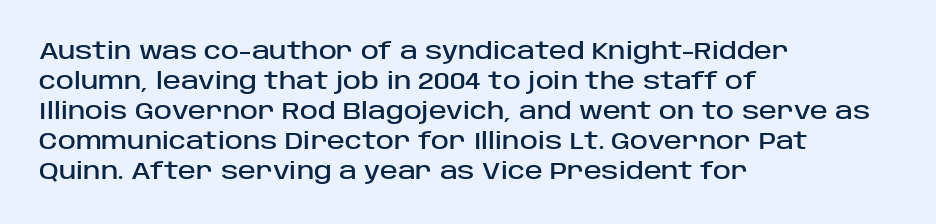
The image shows 24 px text type, upright; set left-aligned, normal line spacing (1.25x), normal letter spacing, not underlined.
